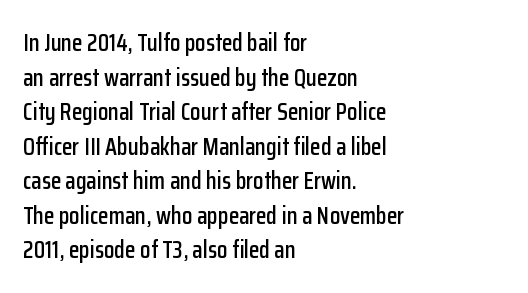
The compositor pushed each line to the left boundary. Compared with typical paragraphs, the rows here are spaced about the same. Here the glyphs are tracked normally, forming tight word shapes. Check the space under the baseline: it is left empty. You can tell it's not italic because the verticals are truly vertical.
